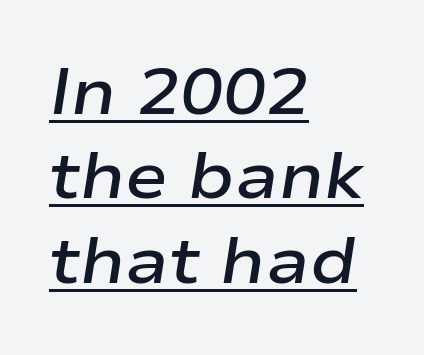
Summary of weight: moderately heavy, a semibold. A typographer would call this underscored text. The compositor pushed each line to the left boundary. The rendering keeps characters at their native spacing. Character widths vary here, with narrow letters taking less room than wide ones.
